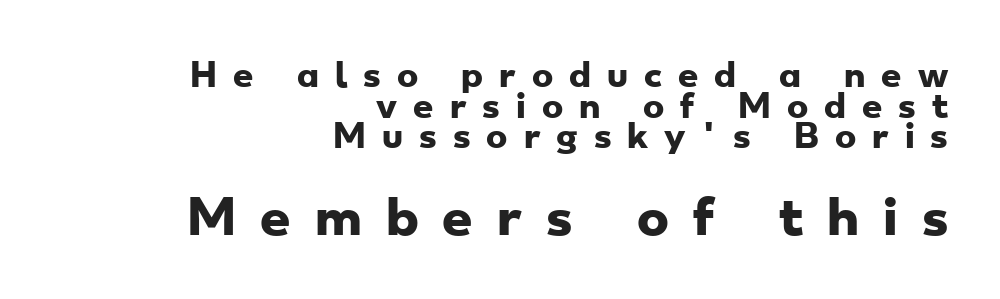
Caption: expanded tracking, letters set apart. Anything drawn beneath the words? Only blank space. The line-height multiplier appears low, near solid setting. The glyphs in this specimen are sans serif. Here the designer chose a conventional face with non-uniform glyph widths. Leftover space on each line is placed entirely before the opening word.
